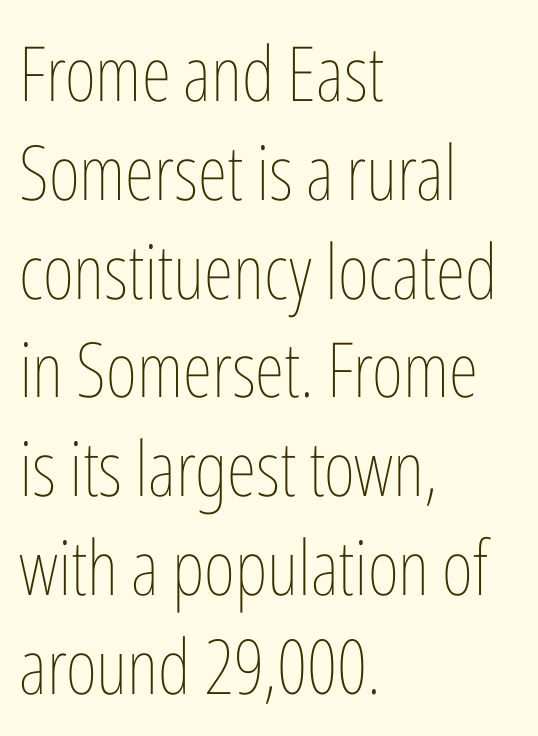
The image shows 76 px thin, condensed type, upright; set left-aligned, normal line spacing (1.3x), normal letter spacing, not underlined; low stroke contrast and a medium x-height.
